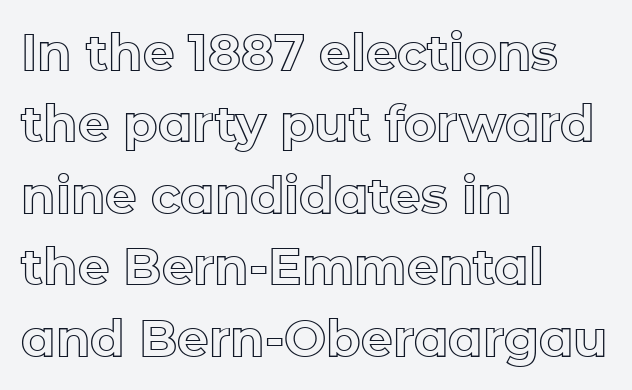
{"italic": "no", "width": "normal", "x_height": "medium", "monospaced": "no", "underline": "no", "align": "left", "line_spacing": "normal", "line_spacing_ratio": 1.43, "letter_spacing": "normal", "letter_spacing_em": 0.0, "glyph_px": 50}
